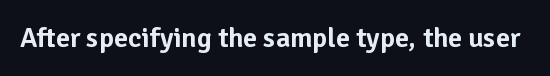
Tracking here is standard; glyphs follow each other at the usual distance. You can tell it's not italic because the verticals are truly vertical. Typographically, this falls in the sans-serif category. The letters advance in unequal steps, a hallmark of proportional type. No word sits above an underline.
